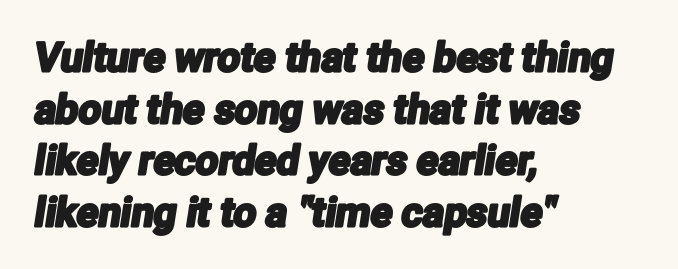
This is sans-serif lettering, the kind often seen on screens and signage. The designer left line spacing at the default. Is this a fixed-width face? No — the glyphs have proportional, varying widths. All the whitespace from short lines collects on the right. Here the glyphs are tracked normally, forming tight word shapes. Descender tails drop into unmarked territory.
